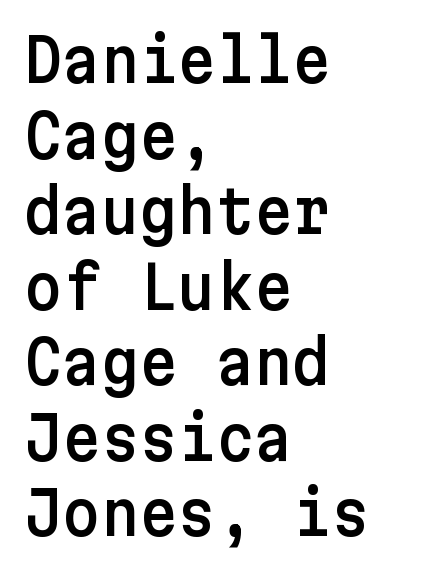
Notice how the stems are strictly vertical — no italics here. You could call the tracking neutral — neither tight nor loose. The block of text has a typical density, with ordinary space between rows. To sum up the face: it is a sans, with no serifs. The ragged edge is on the right, which tells us the setting is flush left.
